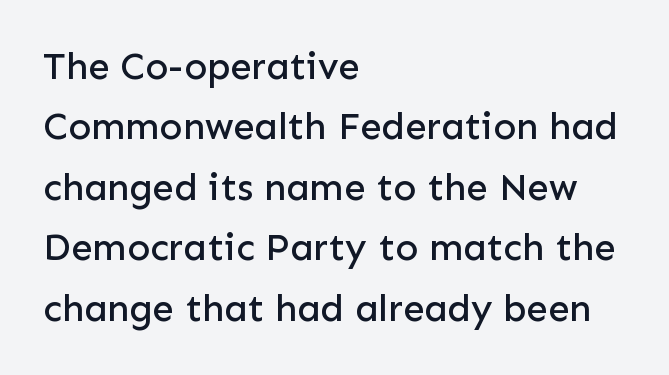
The image shows 38 px sans-serif type, upright; set left-aligned, normal line spacing (1.59x), normal letter spacing, not underlined; low stroke contrast and a medium x-height.
